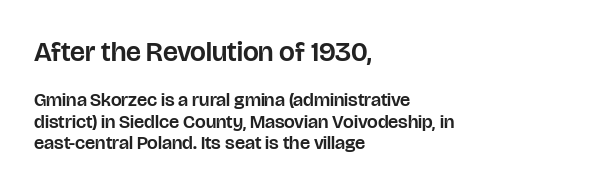
{"serif": "no", "italic": "no", "width": "normal", "stroke_contrast": "low", "x_height": "large", "monospaced": "no", "underline": "no", "align": "left", "line_spacing": "tight", "line_spacing_ratio": 1.13, "letter_spacing": "normal", "letter_spacing_em": 0.0, "larger_block": "first", "size_ratio": 1.47, "glyph_px": 28}
